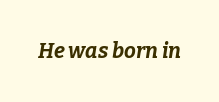
Q: Is the text bold? A: Yes.
Q: Is the text italic (slanted)? A: Yes, it leans right by about 9 degrees.
Q: Is the text underlined? A: No.
Q: Is the spacing between letters normal or unusually wide? A: Normal.
